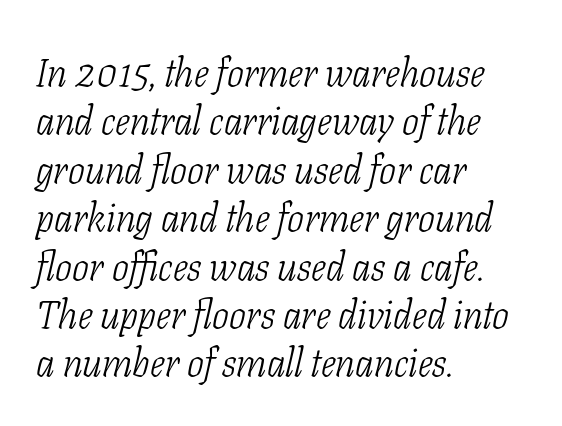
Q: Is the text bold? A: No.
Q: Is the text italic (slanted)? A: Yes, it leans right by about 11 degrees.
Q: Is the typeface a serif or a sans-serif typeface? A: Serif.
Q: Is the text underlined? A: No.
Q: How is the paragraph aligned? A: Left-aligned.
Q: Is the spacing between letters normal or unusually wide? A: Normal.
Q: Width (condensed, normal, or wide)? A: Condensed.
Q: Stroke contrast? A: Low.
Q: x-height? A: Medium.
Q: Monospaced? A: No.
